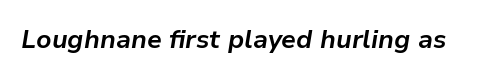
{"italic": "yes", "lean": "right", "slant_degrees": 9, "bold": "yes", "underline": "no", "letter_spacing": "normal", "letter_spacing_em": 0.0, "glyph_px": 26}
